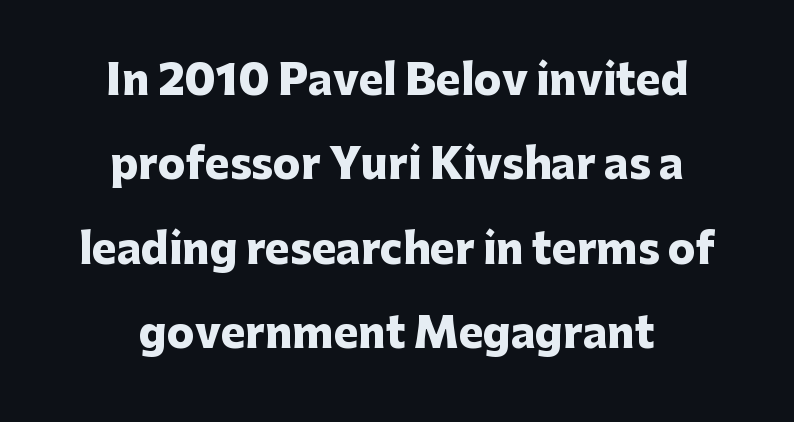
Reading down the block, each line starts at a different indent, mirrored at its end. Interline gaps are noticeably wide in this sample. A typesetter would label this face a sans. The face used here has the dense, thick strokes of a bold. The rendering keeps characters at their native spacing. Think of a printed novel: that variable character pitch is what you see here.
